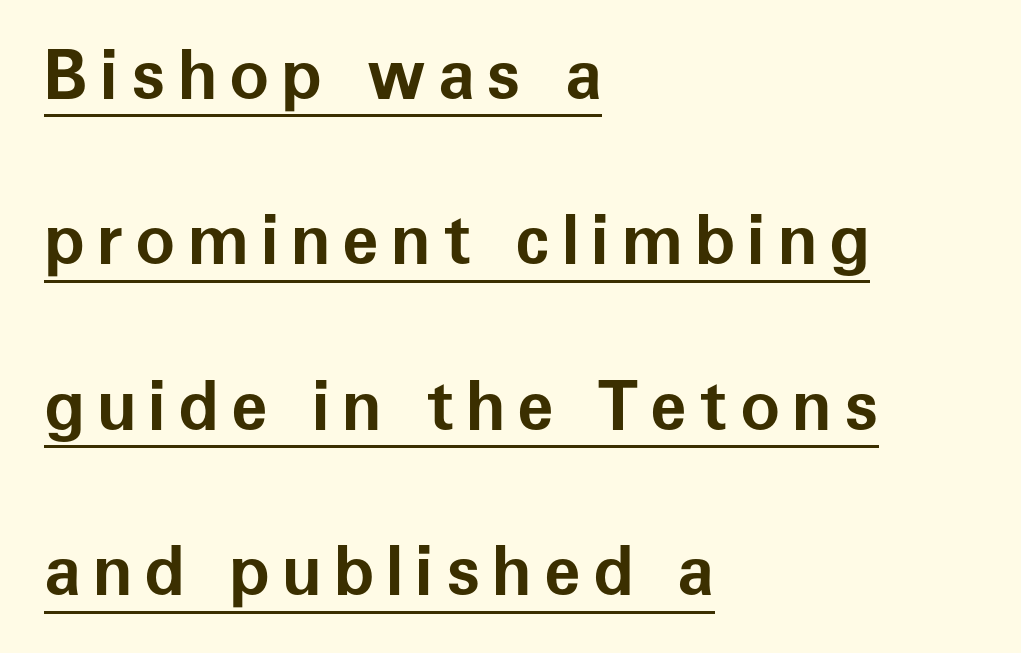
Q: Is the text bold? A: Yes.
Q: Is the text italic (slanted)? A: No, it is upright.
Q: Is the typeface a serif or a sans-serif typeface? A: Sans-serif.
Q: Is the text underlined? A: Yes.
Q: How is the paragraph aligned? A: Left-aligned.
Q: Is the spacing between lines tight, normal or loose? A: Loose.
Q: Width (condensed, normal, or wide)? A: Normal.
Q: Stroke contrast? A: Low.
Q: x-height? A: Medium.
Q: Monospaced? A: No.
